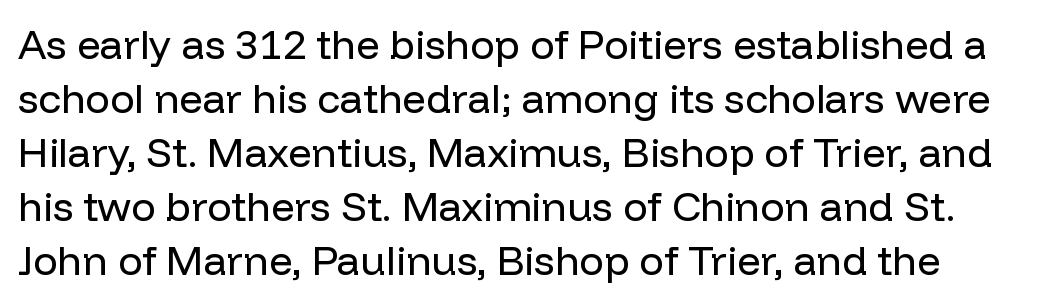
The image shows 41 px regular-weight sans-serif type, upright; set normal line spacing (1.32x), normal letter spacing, not underlined; low stroke contrast and a medium x-height.
